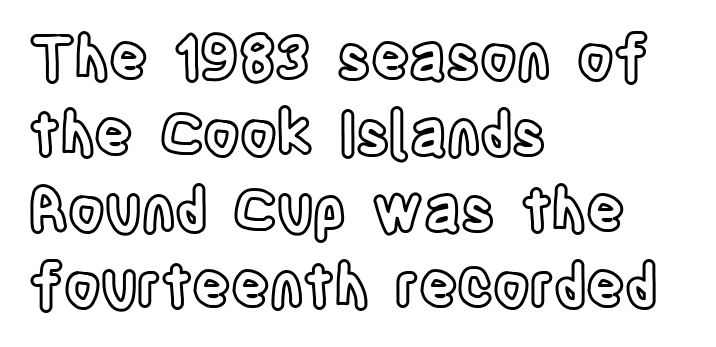
Q: Is the text italic (slanted)? A: No, it is upright.
Q: Is the text underlined? A: No.
Q: How is the paragraph aligned? A: Left-aligned.
Q: Is the spacing between letters normal or unusually wide? A: Normal.
Q: Is the spacing between lines tight, normal or loose? A: Normal.
Q: Width (condensed, normal, or wide)? A: Condensed.
Q: x-height? A: Large.
Q: Monospaced? A: No.
